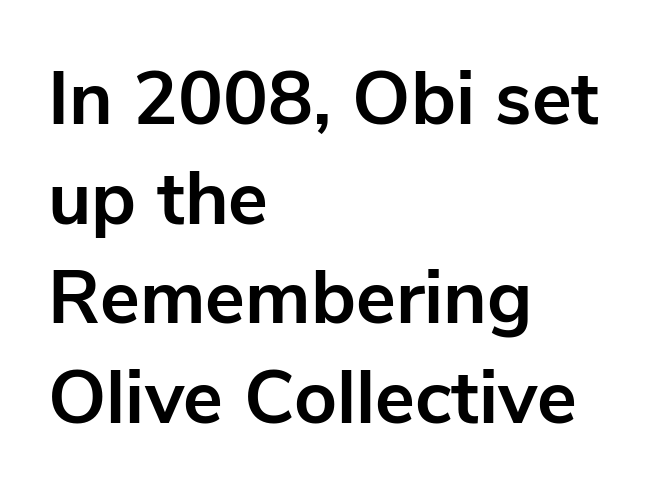
Evenly set lines give the paragraph a standard silhouette. The face used here is rendered with its standard letterfit. The letters carry no serifs — their stems end cleanly without finishing strokes. The type sits square on the baseline with zero lean.
